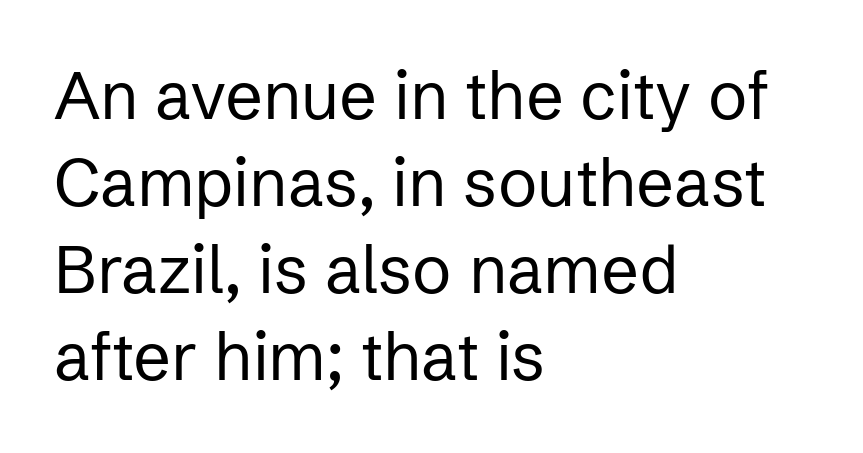
Q: Is the text bold? A: No.
Q: Is the text italic (slanted)? A: No, it is upright.
Q: Is the typeface a serif or a sans-serif typeface? A: Sans-serif.
Q: Is the text underlined? A: No.
Q: How is the paragraph aligned? A: Left-aligned.
Q: Is the spacing between letters normal or unusually wide? A: Normal.
Q: Is the spacing between lines tight, normal or loose? A: Normal.
Q: Width (condensed, normal, or wide)? A: Normal.
Q: Stroke contrast? A: Low.
Q: x-height? A: Medium.
Q: Monospaced? A: No.
